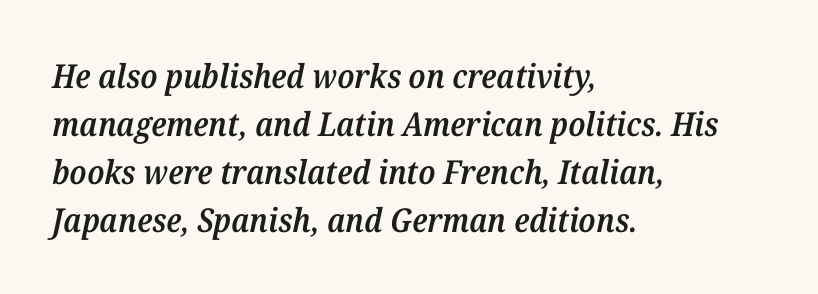
{"serif": "yes", "italic": "yes", "lean": "right", "slant_degrees": 12, "bold": "semi", "weight": "semibold", "width": "normal", "stroke_contrast": "medium", "x_height": "medium", "monospaced": "no", "underline": "no", "align": "left", "line_spacing": "normal", "line_spacing_ratio": 1.45, "letter_spacing": "normal", "letter_spacing_em": 0.0, "glyph_px": 33}
